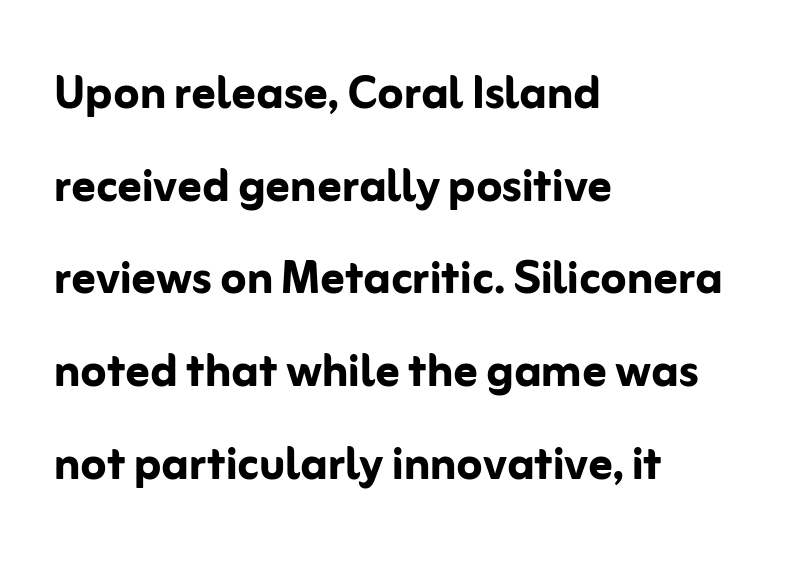
Q: Is the text bold? A: Yes.
Q: Is the text italic (slanted)? A: No, it is upright.
Q: Is the typeface a serif or a sans-serif typeface? A: Sans-serif.
Q: Is the text underlined? A: No.
Q: How is the paragraph aligned? A: Left-aligned.
Q: Is the spacing between letters normal or unusually wide? A: Normal.
Q: Is the spacing between lines tight, normal or loose? A: Normal.
Q: Width (condensed, normal, or wide)? A: Normal.
Q: Stroke contrast? A: Low.
Q: x-height? A: Medium.
Q: Monospaced? A: No.
